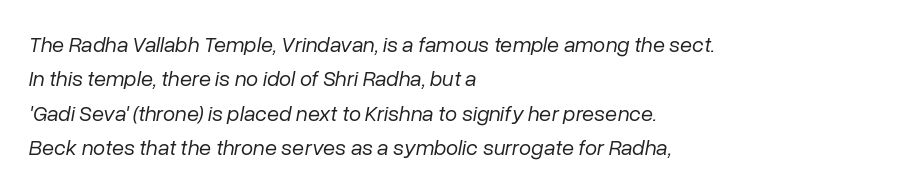
Q: Is the text bold? A: No.
Q: Is the text italic (slanted)? A: Yes, it leans right by about 10 degrees.
Q: Is the text underlined? A: No.
Q: How is the paragraph aligned? A: Left-aligned.
Q: Is the spacing between letters normal or unusually wide? A: Normal.
Q: Is the spacing between lines tight, normal or loose? A: Normal.
